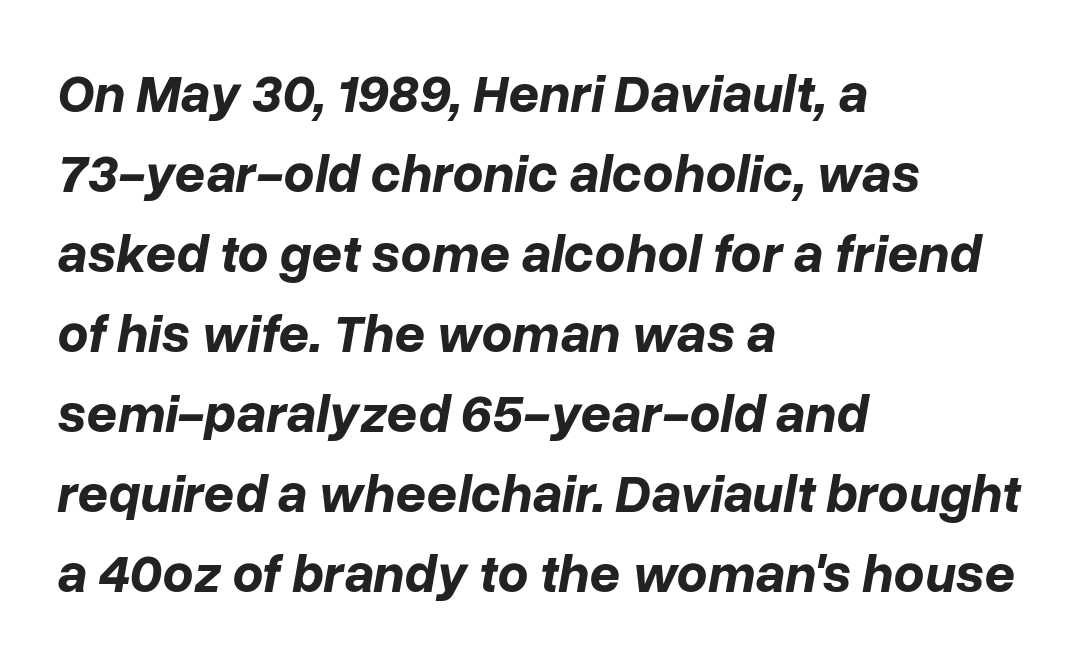
{"italic": "yes", "lean": "right", "slant_degrees": 10, "bold": "yes", "weight": "bold", "width": "normal", "stroke_contrast": "low", "x_height": "medium", "monospaced": "no", "underline": "no", "align": "left", "line_spacing": "normal", "line_spacing_ratio": 1.48, "letter_spacing": "normal", "letter_spacing_em": 0.0, "glyph_px": 54}
